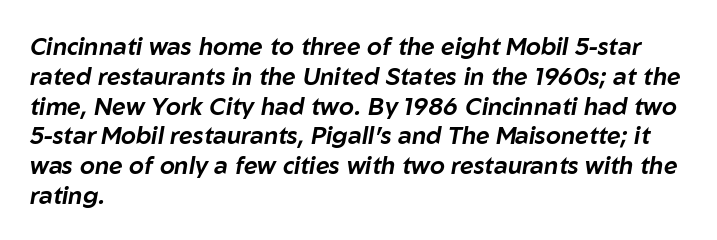
Does the copy run flush right? No — it runs flush left. These lines were composed using italics. The passage shown is not underscored anywhere. A typesetter would call this zero additional tracking.
